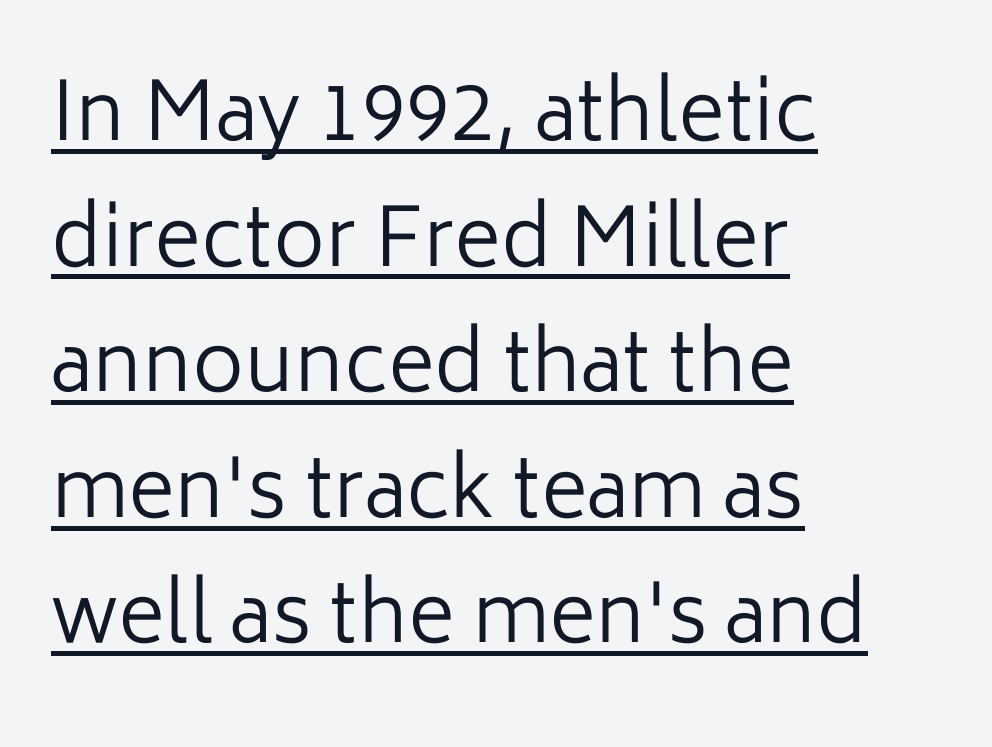
Q: Is the text bold? A: No.
Q: Is the text italic (slanted)? A: No, it is upright.
Q: Is the typeface a serif or a sans-serif typeface? A: Sans-serif.
Q: Is the text underlined? A: Yes.
Q: How is the paragraph aligned? A: Left-aligned.
Q: Is the spacing between letters normal or unusually wide? A: Normal.
Q: Is the spacing between lines tight, normal or loose? A: Normal.
Q: Width (condensed, normal, or wide)? A: Normal.
Q: Stroke contrast? A: Low.
Q: x-height? A: Medium.
Q: Monospaced? A: No.
